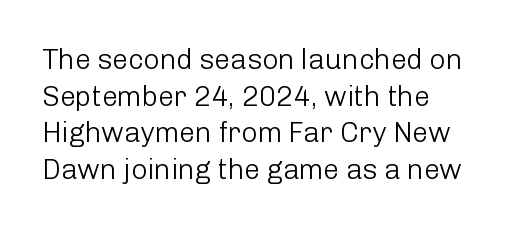
{"serif": "no", "italic": "no", "bold": "no", "weight": "light", "width": "normal", "stroke_contrast": "low", "x_height": "medium", "monospaced": "no", "underline": "no", "line_spacing": "normal", "line_spacing_ratio": 1.31, "letter_spacing": "normal", "letter_spacing_em": 0.0, "glyph_px": 28}
